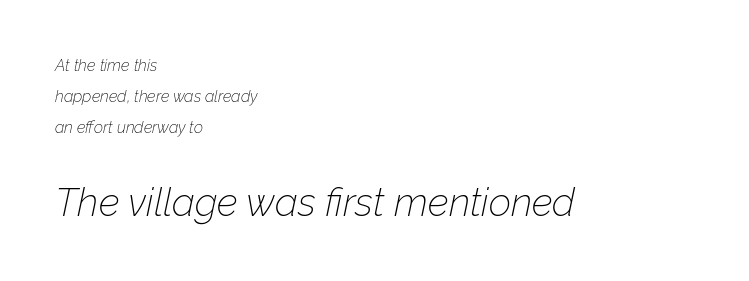
Q: Is the text bold? A: No.
Q: Is the text italic (slanted)? A: Yes, it leans right by about 12 degrees.
Q: Is the text underlined? A: No.
Q: How is the paragraph aligned? A: Left-aligned.
Q: Is the spacing between letters normal or unusually wide? A: Normal.
Q: Is the spacing between lines tight, normal or loose? A: Loose.
Q: Which block of text is set in a larger size, the first (top) or the second (bottom)? A: The second (bottom) one.
Q: Width (condensed, normal, or wide)? A: Normal.
Q: Stroke contrast? A: Low.
Q: x-height? A: Medium.
Q: Monospaced? A: No.
